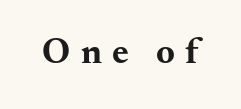
The image shows 36 px bold, wide serif type, upright; set unusually wide letter spacing (+0.28 em), not underlined; medium stroke contrast and a small x-height.
